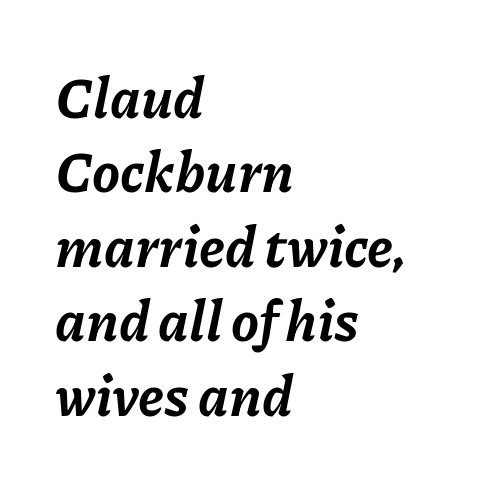
Compared with a centered layout, this one pins lines to the left instead. A dark, heavy texture on the line: the type is bold. There is no visible air inserted between adjacent glyphs. Note the varied advance widths — an 'i' is clearly narrower than an 'm'.
